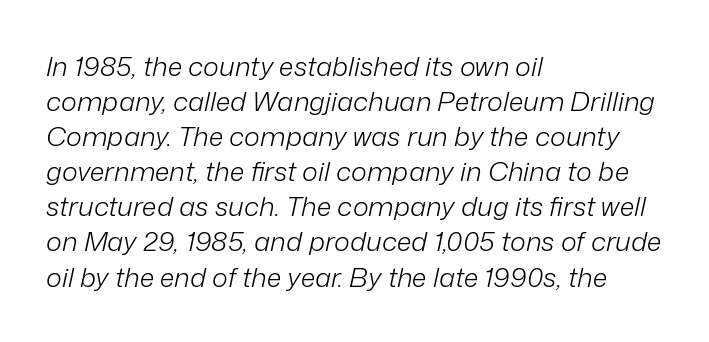
The image shows 27 px text type, italic (leaning right); set left-aligned, normal line spacing (1.3x), normal letter spacing, not underlined.
